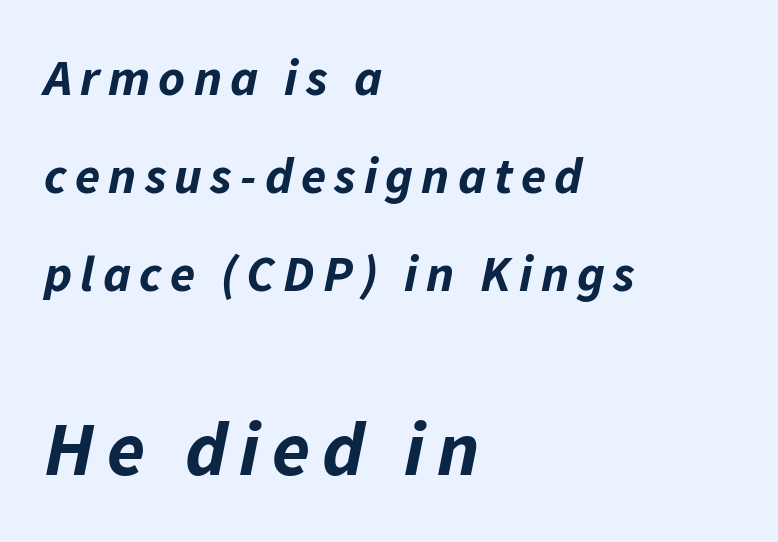
Q: Is the text bold? A: Yes.
Q: Is the text italic (slanted)? A: Yes, it leans right by about 11 degrees.
Q: Is the text underlined? A: No.
Q: How is the paragraph aligned? A: Left-aligned.
Q: Is the spacing between lines tight, normal or loose? A: Loose.
Q: Which block of text is set in a larger size, the first (top) or the second (bottom)? A: The second (bottom) one.
Q: Width (condensed, normal, or wide)? A: Normal.
Q: Stroke contrast? A: Low.
Q: x-height? A: Medium.
Q: Monospaced? A: No.
